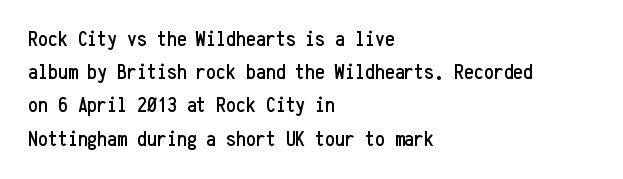
Q: Is the text italic (slanted)? A: No, it is upright.
Q: Is the text underlined? A: No.
Q: How is the paragraph aligned? A: Left-aligned.
Q: Is the spacing between letters normal or unusually wide? A: Normal.
Q: Is the spacing between lines tight, normal or loose? A: Normal.
